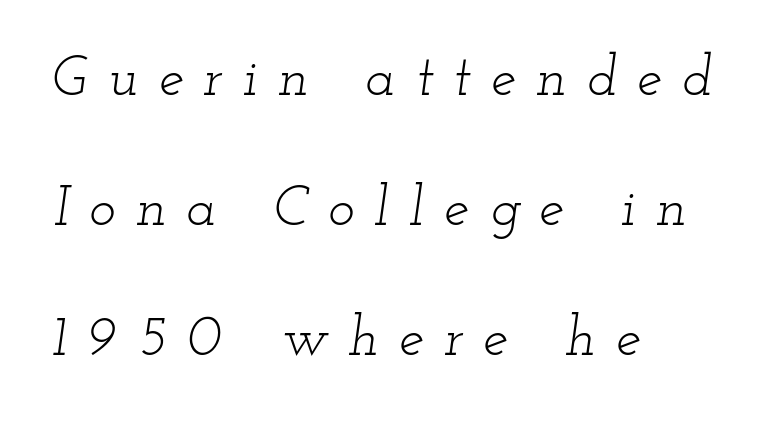
Serif or sans? Serif — the stroke terminals have little feet. Quick note: interline space is abundant. Is the type slanted? Yes — the strokes lean at a clear angle. Nobody drew a line under any word here. The face used here is proportionally spaced, like ordinary book or web type. The face looks like a standard text weight, possibly lighter.
